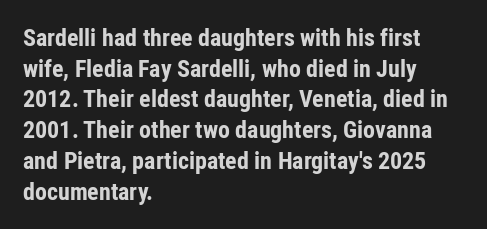
Q: Is the text bold? A: Yes.
Q: Is the text italic (slanted)? A: No, it is upright.
Q: Is the text underlined? A: No.
Q: How is the paragraph aligned? A: Left-aligned.
Q: Is the spacing between letters normal or unusually wide? A: Normal.
Q: Is the spacing between lines tight, normal or loose? A: Normal.
